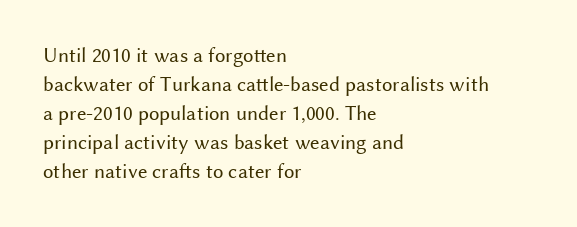
{"italic": "no", "bold": "no", "underline": "no", "align": "left", "line_spacing": "normal", "line_spacing_ratio": 1.38, "letter_spacing": "normal", "letter_spacing_em": 0.0, "glyph_px": 21}
